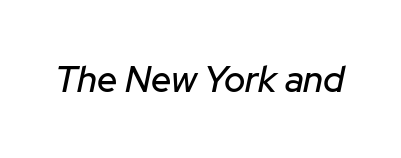
Q: Is the text italic (slanted)? A: Yes, it leans right by about 12 degrees.
Q: Is the text underlined? A: No.
Q: Is the spacing between letters normal or unusually wide? A: Normal.
Q: Width (condensed, normal, or wide)? A: Normal.
Q: Stroke contrast? A: Low.
Q: x-height? A: Medium.
Q: Monospaced? A: No.
